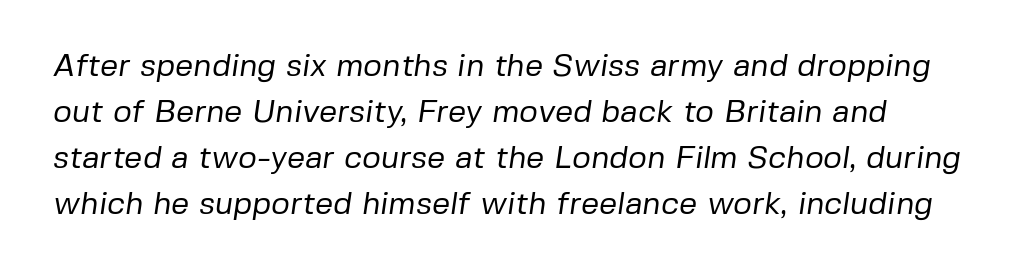
{"serif": "no", "bold": "no", "weight": "regular", "width": "normal", "stroke_contrast": "low", "x_height": "medium", "monospaced": "no", "underline": "no", "line_spacing": "normal", "line_spacing_ratio": 1.44, "letter_spacing": "normal", "letter_spacing_em": 0.0, "glyph_px": 32}
